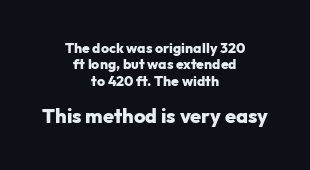
Q: Is the text bold? A: Yes.
Q: Is the text italic (slanted)? A: No, it is upright.
Q: Is the text underlined? A: No.
Q: How is the paragraph aligned? A: Centered.
Q: Is the spacing between letters normal or unusually wide? A: Normal.
Q: Which block of text is set in a larger size, the first (top) or the second (bottom)? A: The second (bottom) one.
